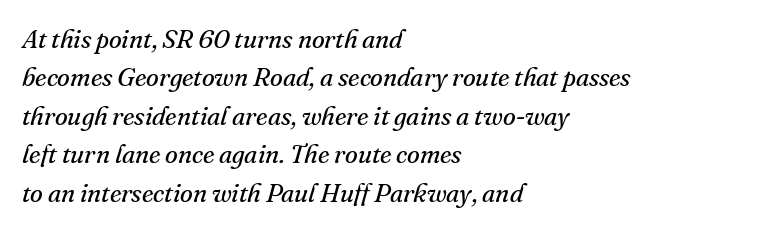
Q: Is the text bold? A: No.
Q: Is the text italic (slanted)? A: Yes, it leans right by about 16 degrees.
Q: Is the text underlined? A: No.
Q: How is the paragraph aligned? A: Left-aligned.
Q: Is the spacing between letters normal or unusually wide? A: Normal.
Q: Is the spacing between lines tight, normal or loose? A: Normal.
